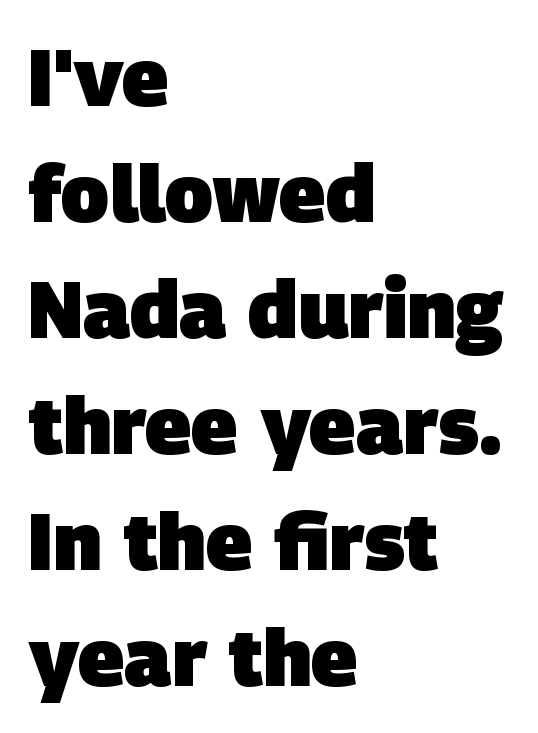
The image shows 80 px heavy sans-serif type; set left-aligned, normal line spacing (1.45x), normal letter spacing, not underlined; low stroke contrast and a large x-height.
